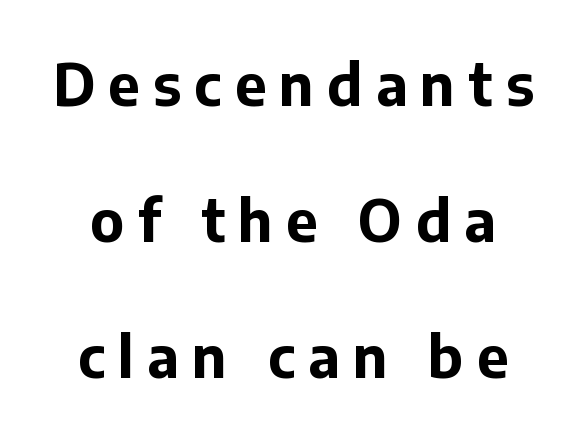
{"serif": "no", "italic": "no", "bold": "yes", "weight": "bold", "width": "normal", "stroke_contrast": "low", "x_height": "medium", "monospaced": "no", "underline": "no", "line_spacing": "loose", "line_spacing_ratio": 2.39, "letter_spacing": "wide", "letter_spacing_em": 0.23, "glyph_px": 57}
